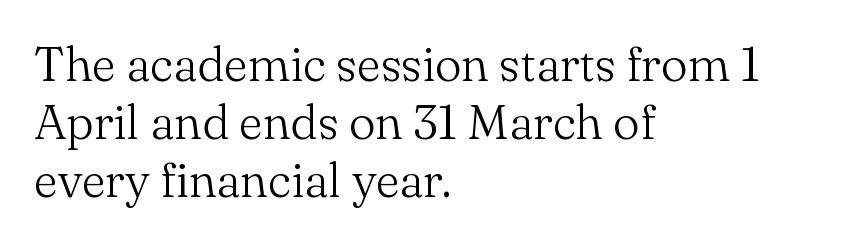
The image shows 48 px light serif type, upright; set left-aligned, line spacing 1.21x, normal letter spacing, not underlined; medium stroke contrast and a small x-height.
